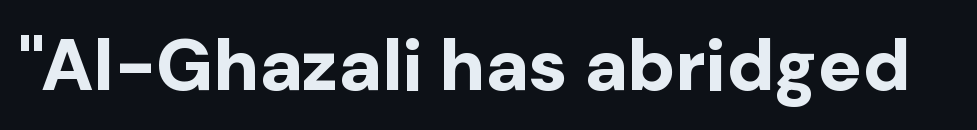
The image shows 73 px bold sans-serif type, upright; set normal letter spacing, not underlined; low stroke contrast and a medium x-height.
